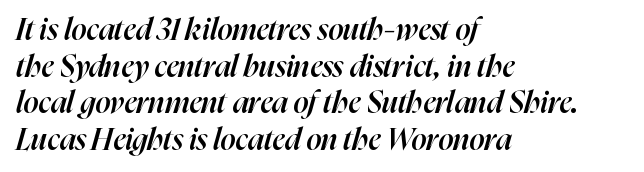
Q: Is the text bold? A: Semi-bold.
Q: Is the text italic (slanted)? A: Yes, it leans right by about 16 degrees.
Q: Is the text underlined? A: No.
Q: How is the paragraph aligned? A: Left-aligned.
Q: Is the spacing between letters normal or unusually wide? A: Normal.
Q: Width (condensed, normal, or wide)? A: Normal.
Q: Stroke contrast? A: High.
Q: x-height? A: Medium.
Q: Monospaced? A: No.
